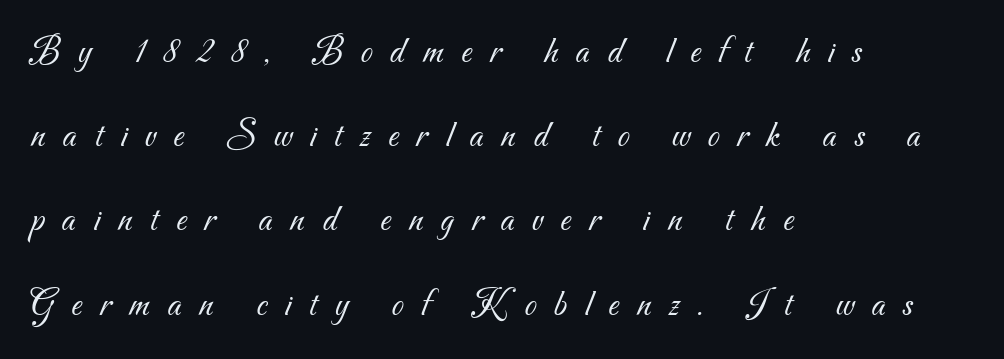
Q: Is the text bold? A: No.
Q: Is the typeface a serif or a sans-serif typeface? A: Sans-serif.
Q: Is the text underlined? A: No.
Q: How is the paragraph aligned? A: Left-aligned.
Q: Is the spacing between letters normal or unusually wide? A: Unusually wide.
Q: Is the spacing between lines tight, normal or loose? A: Loose.
Q: Width (condensed, normal, or wide)? A: Normal.
Q: Stroke contrast? A: Medium.
Q: x-height? A: Small.
Q: Monospaced? A: No.
